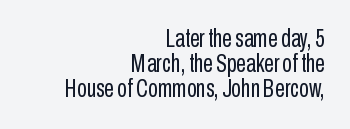
The image shows 25 px text type, upright; set right-aligned, tight line spacing (1.01x), normal letter spacing, not underlined.
